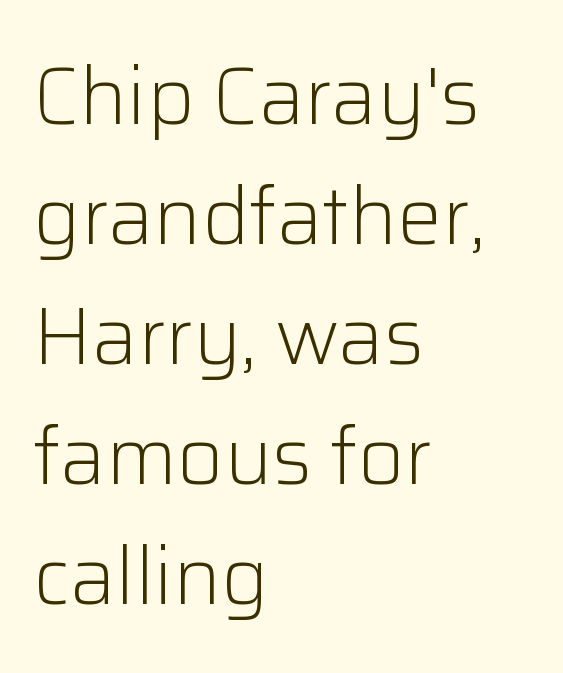
Are there feet on the stems? There aren't — it's a sans. Teacher's note: observe the even left margin — that is flush-left alignment. Is there much room between lines? A standard amount, neither cramped nor airy. No extra tracking has been applied to these lines. Bold? No — there's no thickening of the strokes. Letters rest on an invisible, unmarked baseline.
